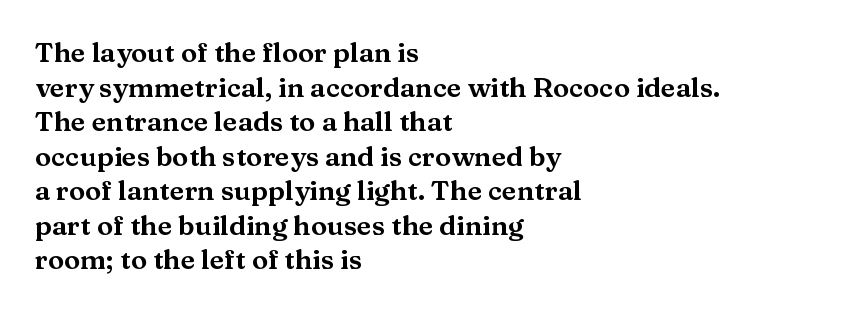
Q: Is the text italic (slanted)? A: No, it is upright.
Q: Is the text underlined? A: No.
Q: How is the paragraph aligned? A: Left-aligned.
Q: Is the spacing between letters normal or unusually wide? A: Normal.
Q: Is the spacing between lines tight, normal or loose? A: Normal.
